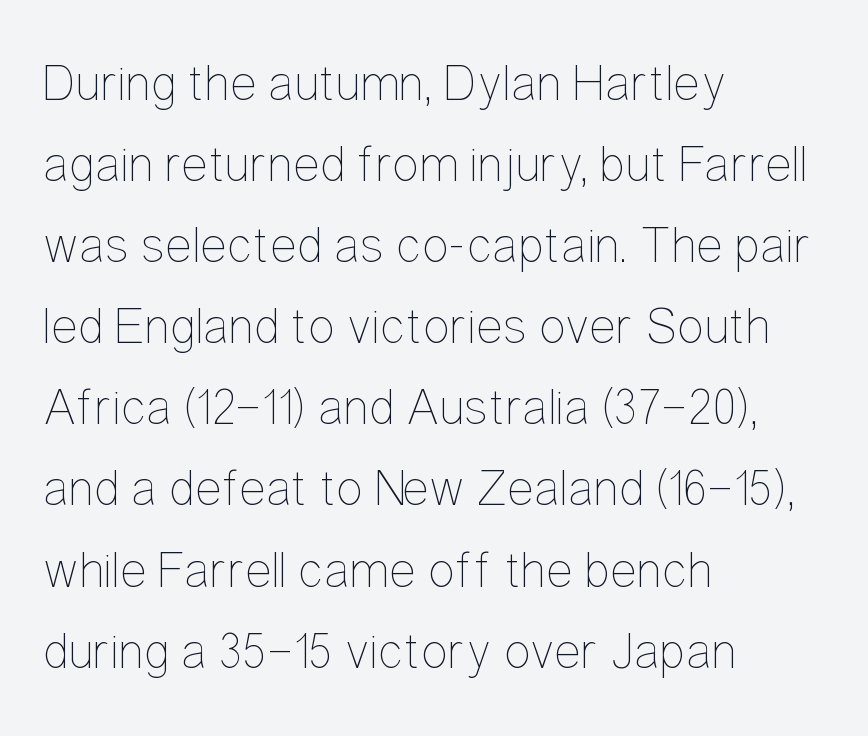
Ascenders rise straight up at ninety degrees. The string is rendered with underlining switched off. A classic flush-left, rag-right setting is used for this passage. This sample has the flowing, uneven cadence of proportional lettering. Is the letter spacing exaggerated? No — it looks like the ordinary default. Vertical spacing — default.
